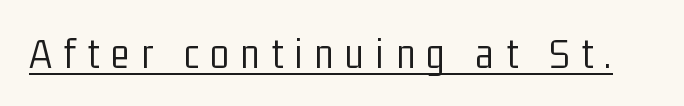
Each stroke keeps to a modest, everyday thickness or less. Note: no serifs on the glyphs. Upright lettering throughout. What decoration does the sample have? An underline. Here the designer chose a conventional face with non-uniform glyph widths.
